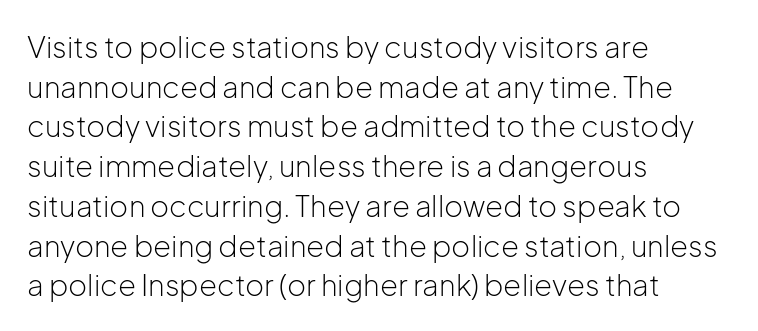
{"serif": "no", "italic": "no", "bold": "no", "weight": "light", "width": "normal", "stroke_contrast": "low", "x_height": "medium", "monospaced": "no", "underline": "no", "align": "left", "line_spacing": "normal", "line_spacing_ratio": 1.37, "letter_spacing": "normal", "letter_spacing_em": 0.0, "glyph_px": 29}
